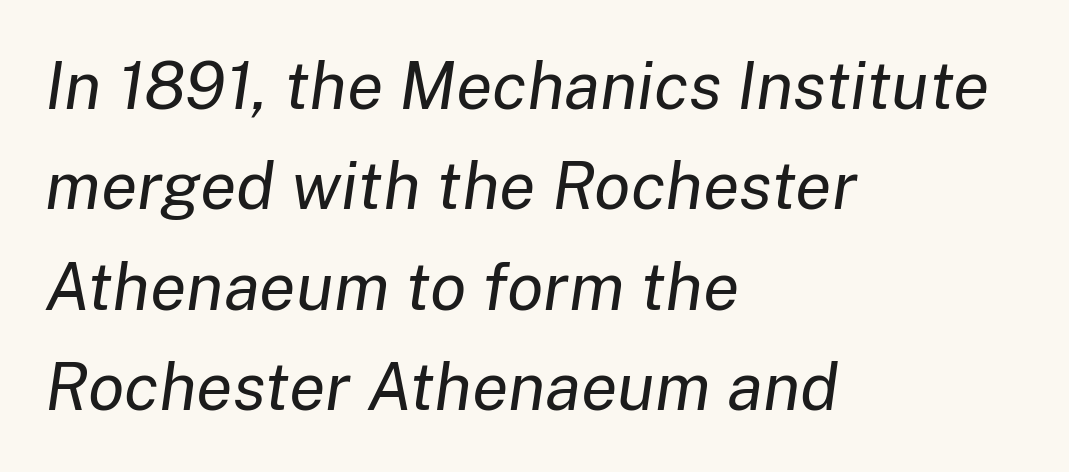
The gaps between neighbouring characters are ordinary and unremarkable. This sample keeps an unexceptional amount of space between lines. Casual observation: everything's shoved over to the left. Rule under the text: the space is simply empty.
